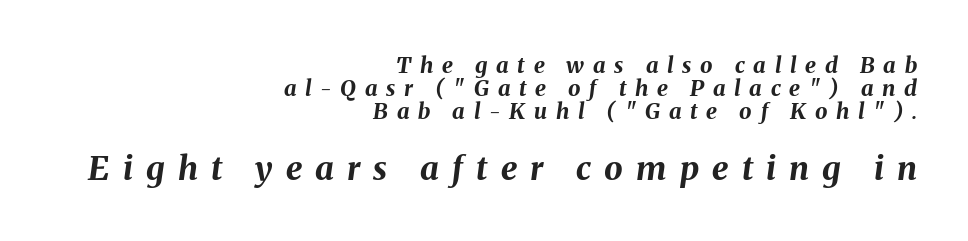
The image shows 33 px bold type, italic (leaning right); set right-aligned, tight line spacing (1.05x), unusually wide letter spacing (+0.4 em), not underlined; the second (bottom) block is 1.5x larger; medium stroke contrast and a medium x-height.
